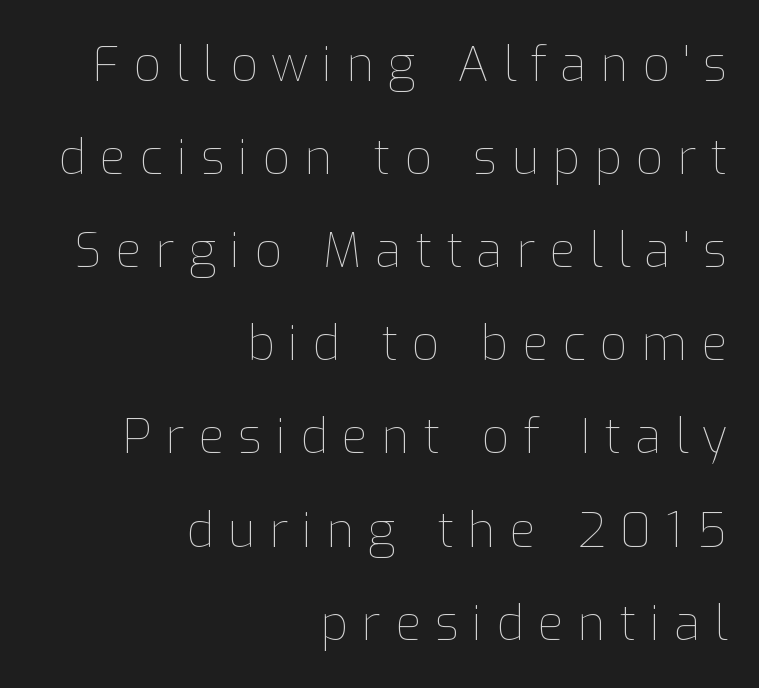
Q: Is the text bold? A: No.
Q: Is the text italic (slanted)? A: No, it is upright.
Q: Is the text underlined? A: No.
Q: How is the paragraph aligned? A: Right-aligned.
Q: Is the spacing between letters normal or unusually wide? A: Unusually wide.
Q: Is the spacing between lines tight, normal or loose? A: Loose.
Q: Width (condensed, normal, or wide)? A: Normal.
Q: Stroke contrast? A: Low.
Q: x-height? A: Medium.
Q: Monospaced? A: No.
